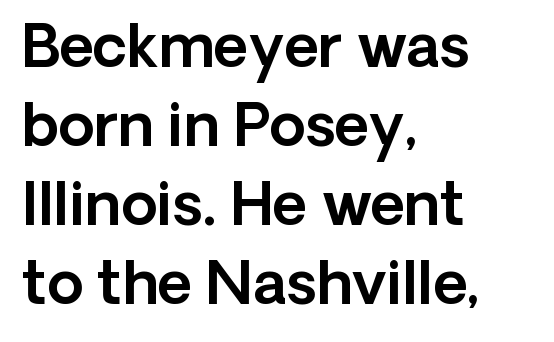
Q: Is the text italic (slanted)? A: No, it is upright.
Q: Is the typeface a serif or a sans-serif typeface? A: Sans-serif.
Q: Is the text underlined? A: No.
Q: How is the paragraph aligned? A: Left-aligned.
Q: Is the spacing between letters normal or unusually wide? A: Normal.
Q: Is the spacing between lines tight, normal or loose? A: Normal.
Q: Width (condensed, normal, or wide)? A: Normal.
Q: x-height? A: Medium.
Q: Monospaced? A: No.
